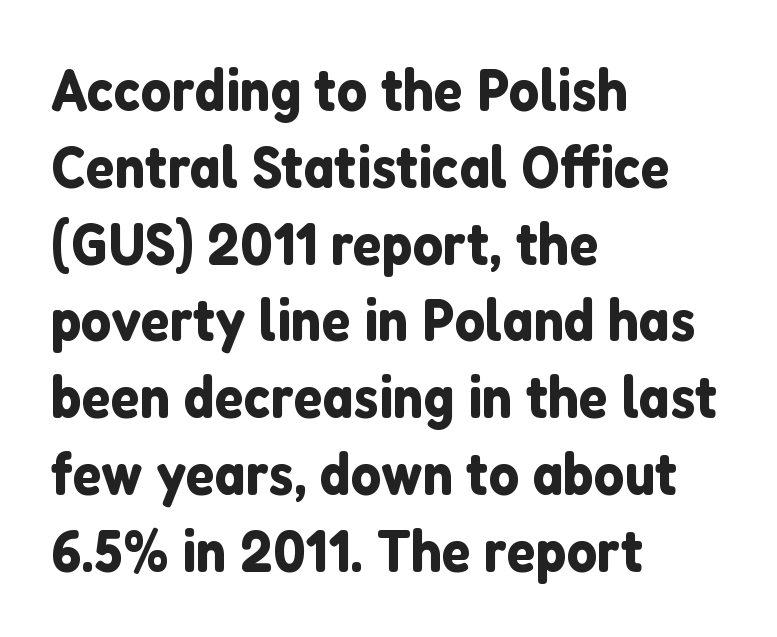
The image shows 60 px sans-serif type, upright; set left-aligned, normal line spacing (1.28x), normal letter spacing, not underlined; low stroke contrast and a medium x-height.
